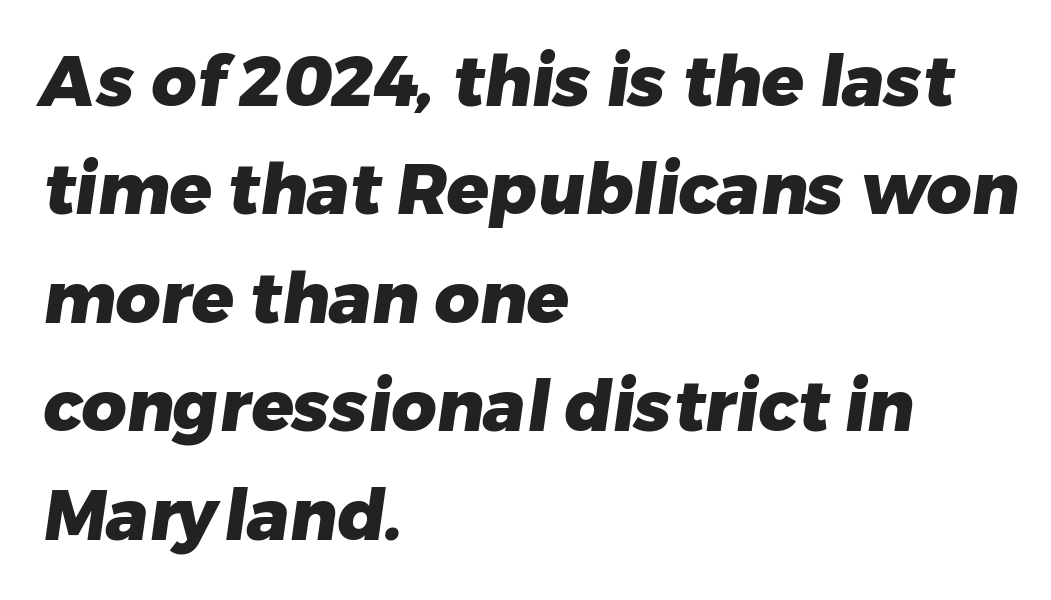
Q: Is the text bold? A: Yes.
Q: Is the typeface a serif or a sans-serif typeface? A: Sans-serif.
Q: Is the text underlined? A: No.
Q: How is the paragraph aligned? A: Left-aligned.
Q: Is the spacing between letters normal or unusually wide? A: Normal.
Q: Is the spacing between lines tight, normal or loose? A: Normal.
Q: Width (condensed, normal, or wide)? A: Normal.
Q: Stroke contrast? A: Low.
Q: x-height? A: Medium.
Q: Monospaced? A: No.
